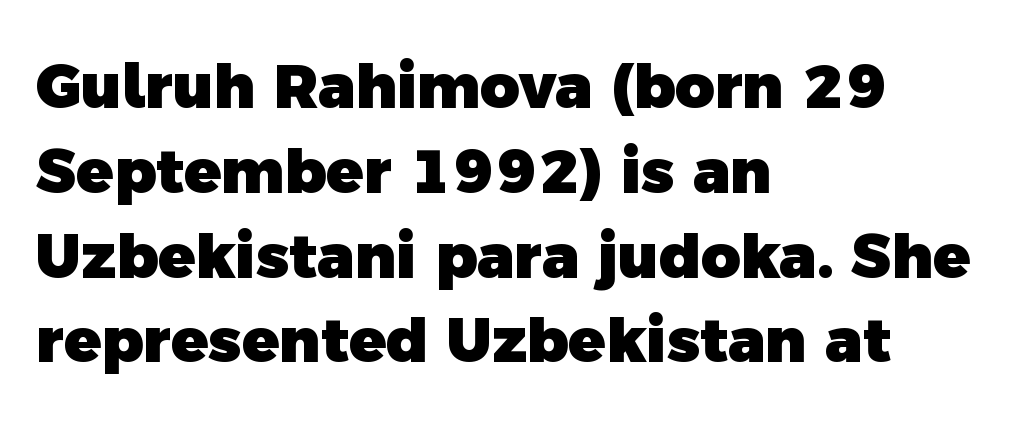
Q: Is the text bold? A: Yes.
Q: Is the typeface a serif or a sans-serif typeface? A: Sans-serif.
Q: Is the text underlined? A: No.
Q: How is the paragraph aligned? A: Left-aligned.
Q: Is the spacing between letters normal or unusually wide? A: Normal.
Q: Is the spacing between lines tight, normal or loose? A: Normal.
Q: Width (condensed, normal, or wide)? A: Normal.
Q: x-height? A: Medium.
Q: Monospaced? A: No.
